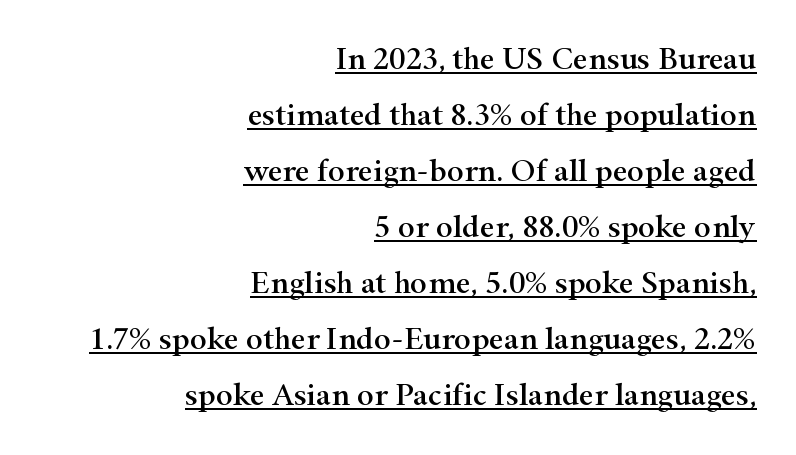
{"serif": "yes", "italic": "no", "width": "wide", "stroke_contrast": "high", "x_height": "small", "monospaced": "no", "underline": "yes", "align": "right", "line_spacing_ratio": 1.75, "letter_spacing": "normal", "letter_spacing_em": 0.0, "glyph_px": 32}
